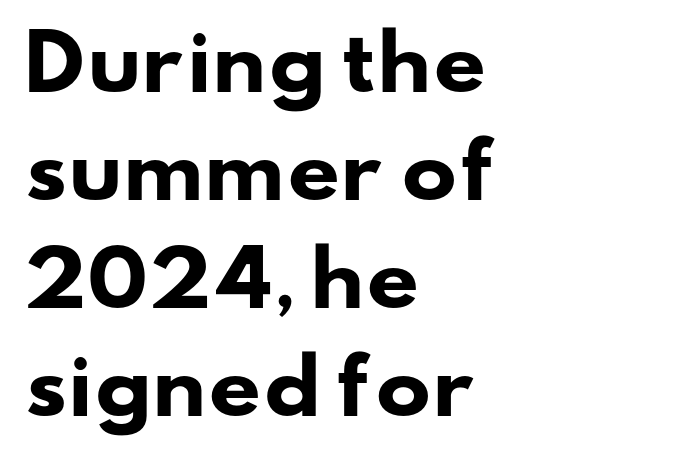
The image shows 74 px heavy, wide sans-serif type; set left-aligned, normal line spacing (1.46x), normal letter spacing, not underlined; low stroke contrast and a small x-height.
